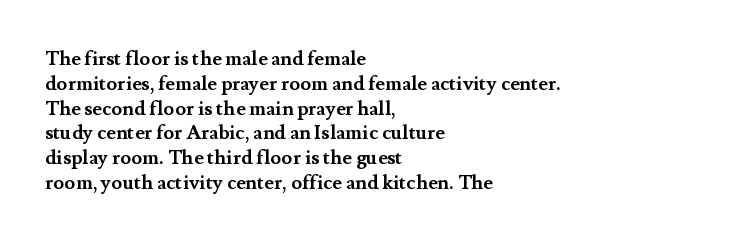
Line starts are locked; line ends wander. Tracking value appears to be zero — textbook default spacing. Style check: upright. Rule under the text: the space is simply empty. Heavy-handed strokes throughout: this text is bold.
